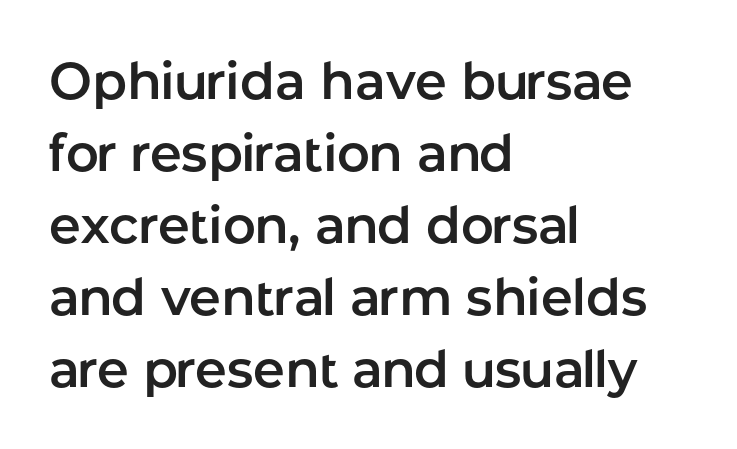
The image shows 51 px sans-serif type, upright; set left-aligned, normal line spacing (1.41x), normal letter spacing, not underlined; low stroke contrast and a medium x-height.
